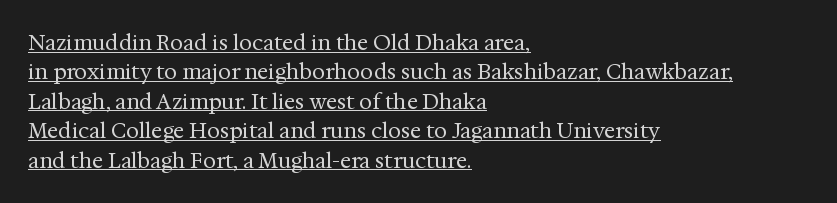
Q: Is the text bold? A: No.
Q: Is the text italic (slanted)? A: No, it is upright.
Q: Is the text underlined? A: Yes.
Q: How is the paragraph aligned? A: Left-aligned.
Q: Is the spacing between letters normal or unusually wide? A: Normal.
Q: Is the spacing between lines tight, normal or loose? A: Normal.
